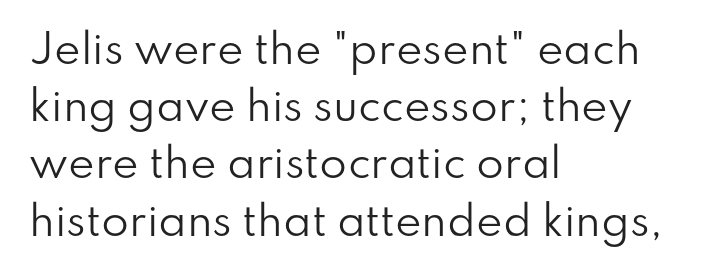
Looks like regular typesetting: each glyph gets only the width it needs. Letters have the restrained weight of plain body copy at most. Is this a sans? Yes — the strokes have no serifs. Each word holds together tightly as a unit, with standard inter-letter gaps. Baseline-to-baseline distance is the conventional proportion of letter height.
